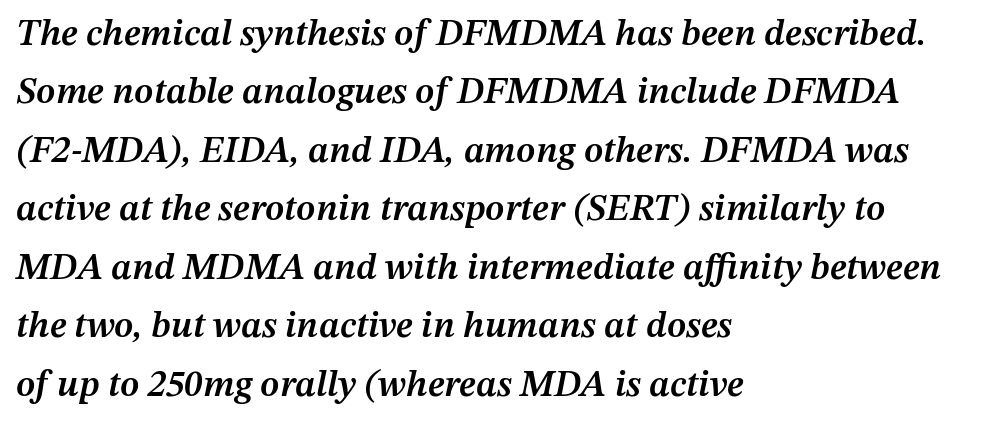
Q: Is the text bold? A: Semi-bold.
Q: Is the text italic (slanted)? A: Yes, it leans right by about 12 degrees.
Q: Is the text underlined? A: No.
Q: How is the paragraph aligned? A: Left-aligned.
Q: Is the spacing between letters normal or unusually wide? A: Normal.
Q: Is the spacing between lines tight, normal or loose? A: Normal.
Q: Width (condensed, normal, or wide)? A: Normal.
Q: Stroke contrast? A: Medium.
Q: x-height? A: Medium.
Q: Monospaced? A: No.
